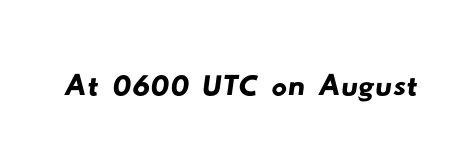
The image shows 78 px wide sans-serif type; set normal letter spacing, not underlined; low stroke contrast and a small x-height.
